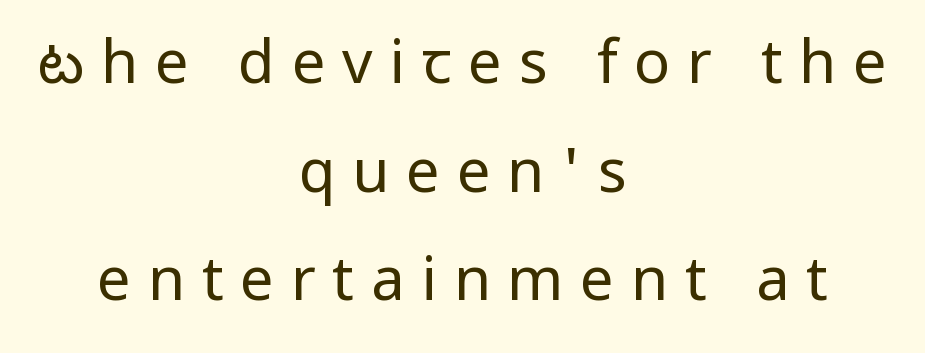
{"serif": "no", "italic": "no", "bold": "no", "weight": "regular", "width": "normal", "stroke_contrast": "low", "x_height": "medium", "monospaced": "no", "underline": "no", "align": "center", "line_spacing_ratio": 1.81, "letter_spacing": "wide", "letter_spacing_em": 0.28, "glyph_px": 60}
